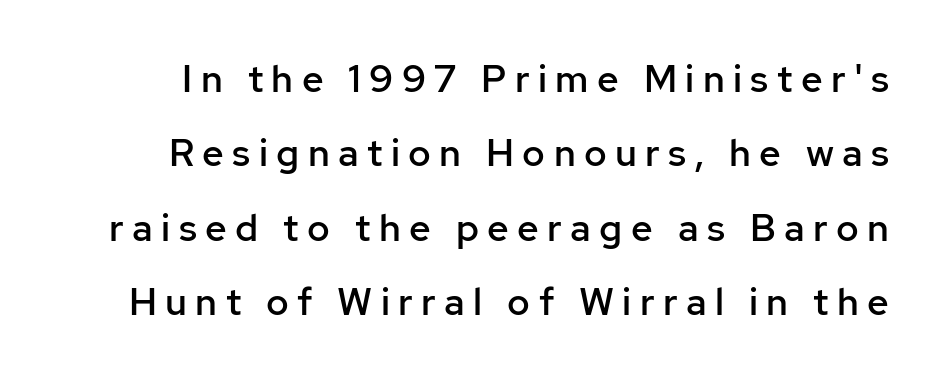
The image shows 38 px semibold sans-serif type, upright; set loose line spacing (1.96x), unusually wide letter spacing (+0.22 em), not underlined; low stroke contrast and a medium x-height.
